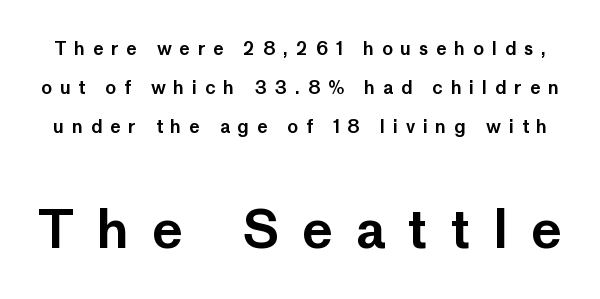
{"serif": "no", "italic": "no", "width": "normal", "stroke_contrast": "low", "x_height": "medium", "monospaced": "no", "underline": "no", "line_spacing": "loose", "line_spacing_ratio": 2.17, "letter_spacing": "wide", "letter_spacing_em": 0.43, "larger_block": "second", "size_ratio": 2.94, "glyph_px": 53}
